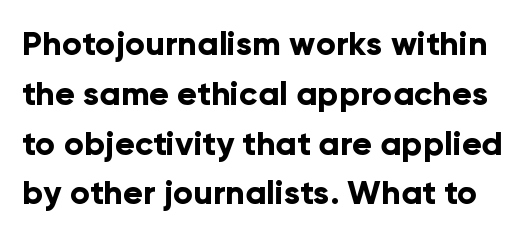
{"serif": "no", "italic": "no", "bold": "yes", "weight": "bold", "width": "normal", "stroke_contrast": "low", "x_height": "medium", "monospaced": "no", "underline": "no", "line_spacing": "normal", "line_spacing_ratio": 1.51, "letter_spacing": "normal", "letter_spacing_em": 0.0, "glyph_px": 33}
